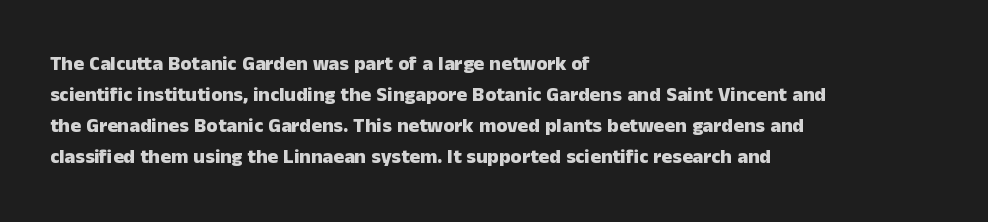
This is heavy type, rendered in bold. No extra tracking has been applied to these lines. The lines in this sample share a left origin and differ only in where they stop. A typesetter would call this leading conventional body-copy spacing. The typography opts for an upright posture over an oblique one. No word sits above an underline.
